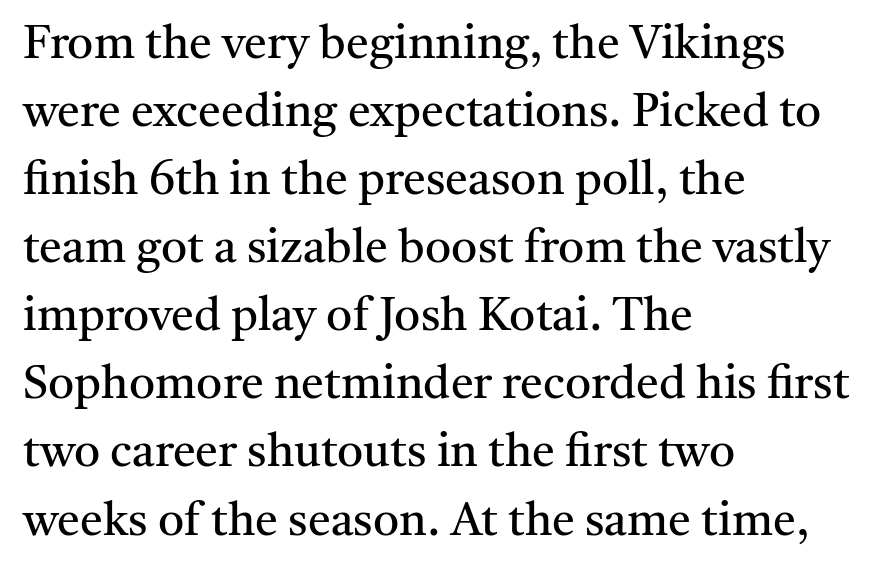
Q: Is the text bold? A: No.
Q: Is the text italic (slanted)? A: No, it is upright.
Q: Is the typeface a serif or a sans-serif typeface? A: Serif.
Q: Is the text underlined? A: No.
Q: How is the paragraph aligned? A: Left-aligned.
Q: Is the spacing between letters normal or unusually wide? A: Normal.
Q: Is the spacing between lines tight, normal or loose? A: Normal.
Q: Width (condensed, normal, or wide)? A: Normal.
Q: Stroke contrast? A: Medium.
Q: x-height? A: Medium.
Q: Monospaced? A: No.
